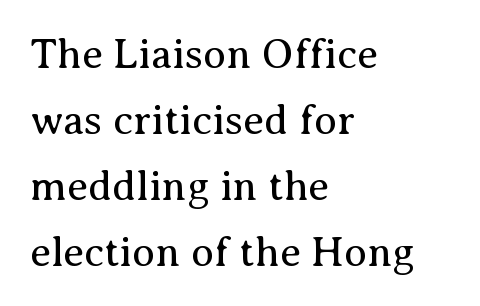
Q: Is the text bold? A: No.
Q: Is the text italic (slanted)? A: No, it is upright.
Q: Is the typeface a serif or a sans-serif typeface? A: Serif.
Q: Is the text underlined? A: No.
Q: How is the paragraph aligned? A: Left-aligned.
Q: Is the spacing between letters normal or unusually wide? A: Normal.
Q: Is the spacing between lines tight, normal or loose? A: Normal.
Q: Width (condensed, normal, or wide)? A: Normal.
Q: Stroke contrast? A: Medium.
Q: x-height? A: Medium.
Q: Monospaced? A: No.
